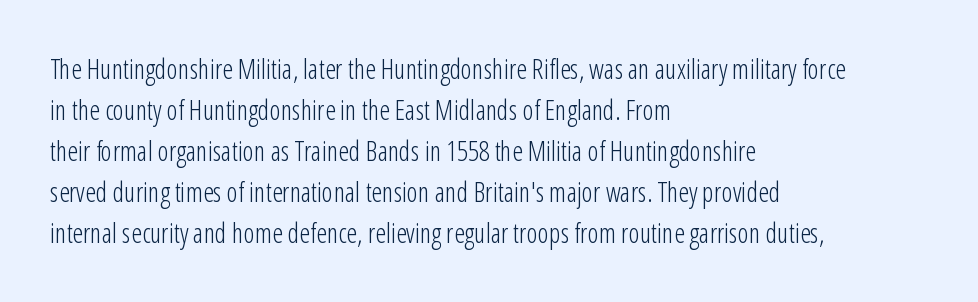
On a weight scale, this lands at 450 or below. The passage shown has conventional tracking throughout. A normal amount of white space separates one row of letters from the next. The rag falls on the right side of this text block.
